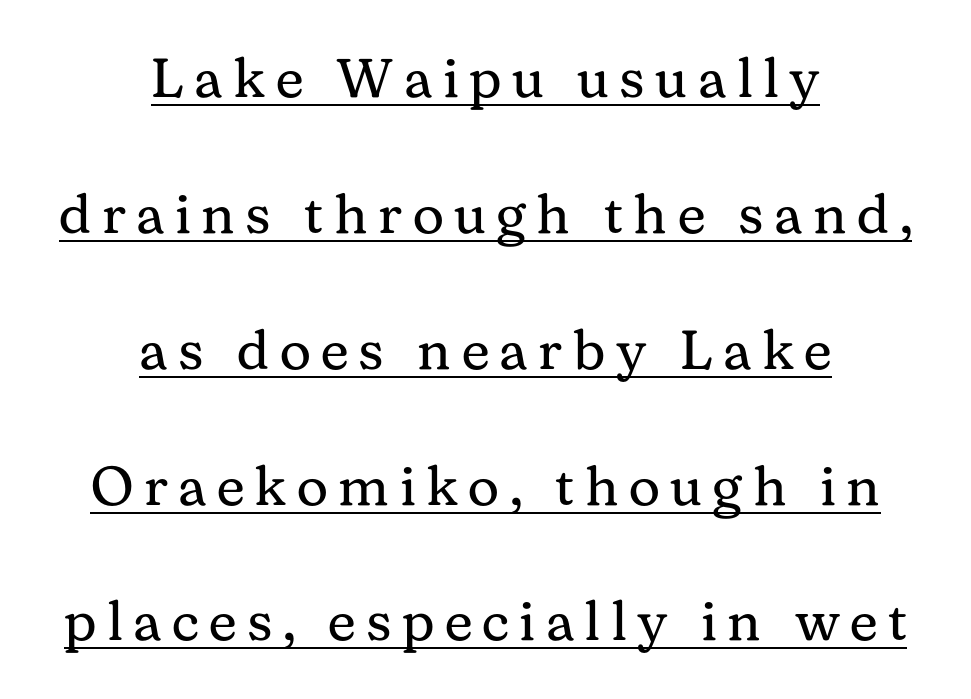
A student would call this center alignment; a typographer would say set centered. Line spacing here is loose. Stems and bowls with no extra thickness — not bold. Every stem runs plumb, perpendicular to the baseline.
